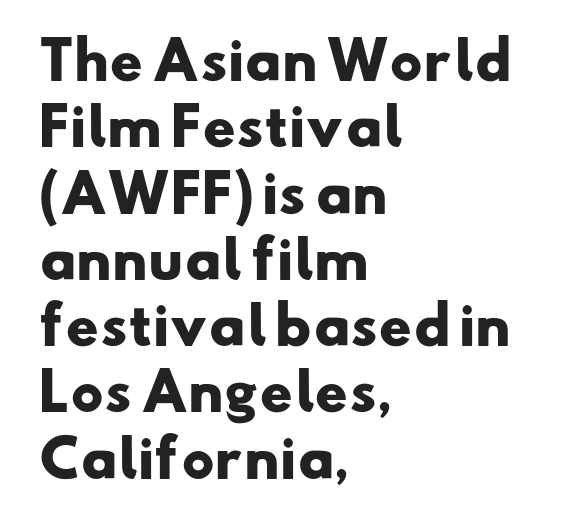
The rendering uses natural spacing where letterforms have individual widths. You can tell from the bare stems that sans-serif type was used. Does the copy run flush right? No — it runs flush left. Words appear dense and cohesive because spacing is normal. Interline gaps are of average width in this sample. The passage shown is not underscored anywhere.
